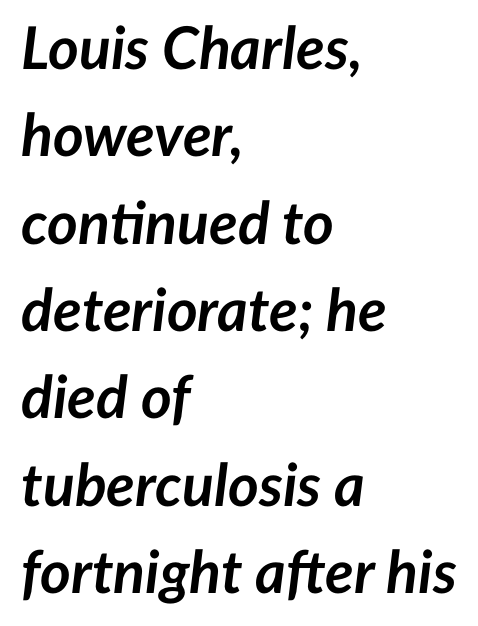
{"italic": "yes", "lean": "right", "slant_degrees": 7, "bold": "yes", "weight": "semibold", "width": "normal", "stroke_contrast": "low", "x_height": "medium", "monospaced": "no", "underline": "no", "align": "left", "line_spacing": "normal", "line_spacing_ratio": 1.48, "letter_spacing": "normal", "letter_spacing_em": 0.0, "glyph_px": 59}
